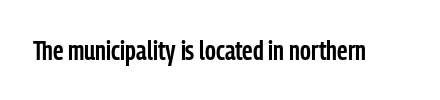
Q: Is the text bold? A: Semi-bold.
Q: Is the text italic (slanted)? A: No, it is upright.
Q: Is the text underlined? A: No.
Q: Is the spacing between letters normal or unusually wide? A: Normal.
